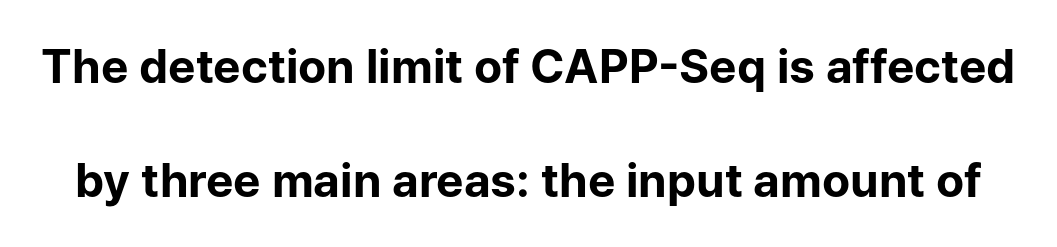
{"serif": "no", "italic": "no", "bold": "yes", "weight": "bold", "width": "normal", "stroke_contrast": "low", "x_height": "medium", "monospaced": "no", "underline": "no", "line_spacing": "loose", "line_spacing_ratio": 2.47, "letter_spacing": "normal", "letter_spacing_em": 0.0, "glyph_px": 46}
